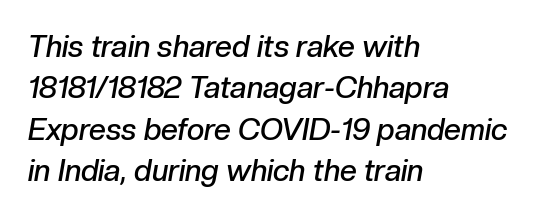
A classic flush-left, rag-right setting is used for this passage. The passage shown leans; its letterforms are oblique. The specimen omits any rule beneath the text block's lines. Spacing verdict: proportional, widths tailored to each character.
